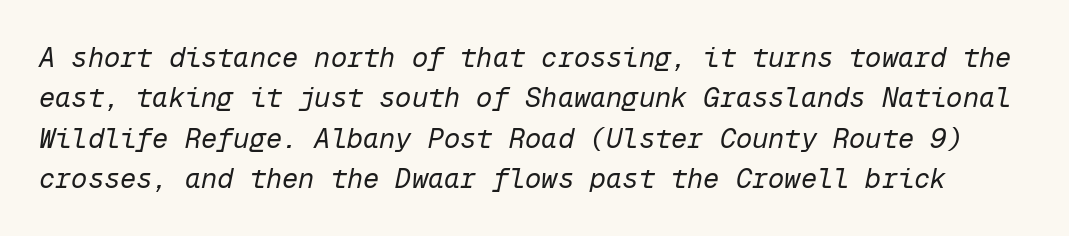
{"italic": "yes", "lean": "right", "slant_degrees": 12, "bold": "no", "underline": "no", "line_spacing": "normal", "line_spacing_ratio": 1.5, "letter_spacing": "normal", "letter_spacing_em": 0.0, "glyph_px": 27}
